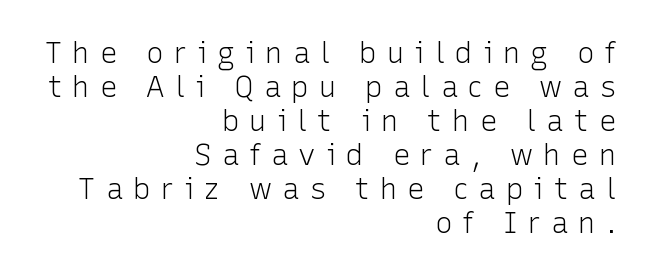
The face used here is proportionally spaced, like ordinary book or web type. Check the space under the baseline: it is left empty. A roman cut, with each character standing at attention. The face used here is rendered with a markedly widened letterfit. Regarding serifs, this sample does without them. The compositor pushed each line to the right boundary.
